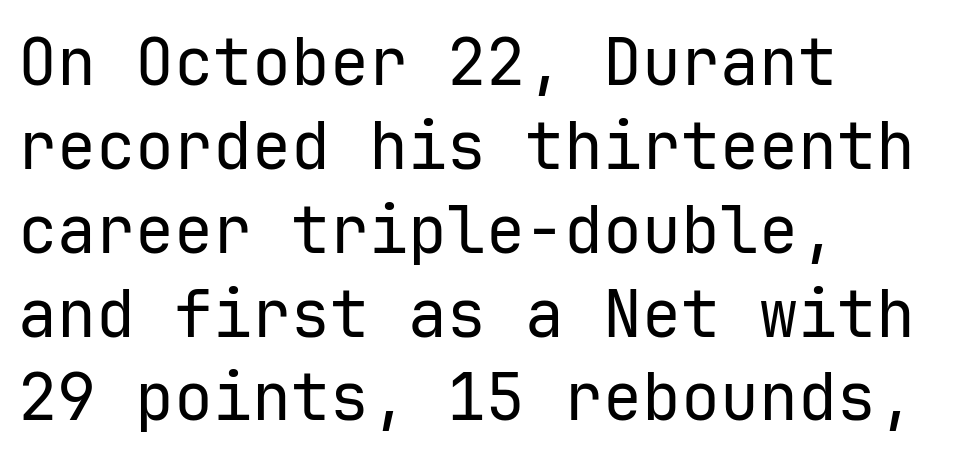
{"serif": "no", "italic": "no", "bold": "no", "weight": "regular", "width": "normal", "stroke_contrast": "low", "x_height": "medium", "monospaced": "yes", "underline": "no", "align": "left", "line_spacing": "normal", "line_spacing_ratio": 1.29, "letter_spacing": "normal", "letter_spacing_em": 0.0, "glyph_px": 65}
